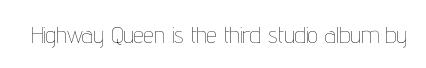
Q: Is the text bold? A: No.
Q: Is the text italic (slanted)? A: No, it is upright.
Q: Is the text underlined? A: No.
Q: Is the spacing between letters normal or unusually wide? A: Normal.
